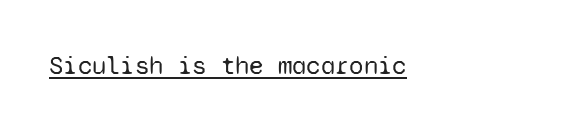
The image shows 26 px text type, upright; set normal letter spacing, underlined.
